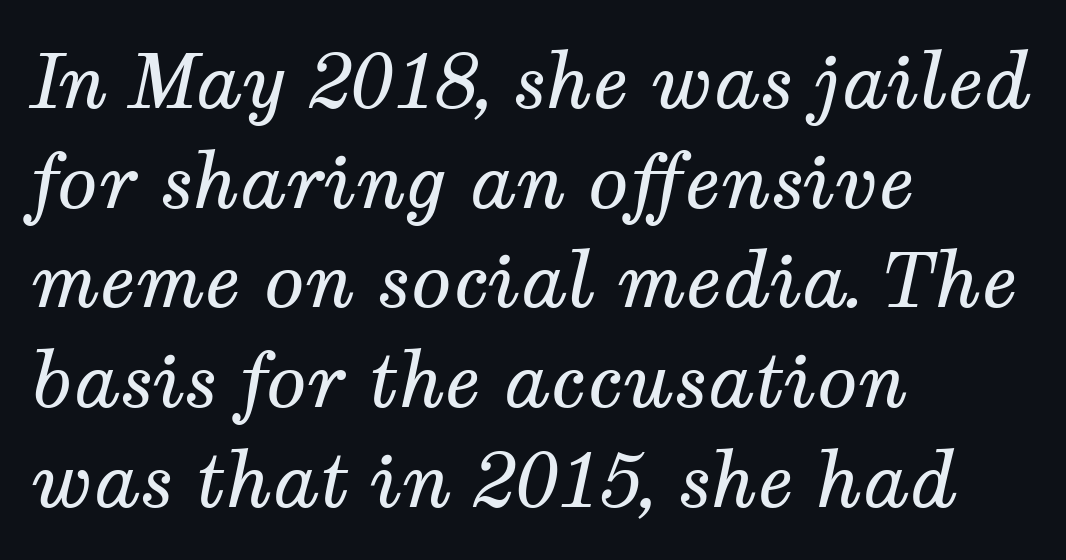
Does the copy run flush right? No — it runs flush left. Caption: standard tracking, unaltered. Any mark beneath the type? The region is blank. Caption: face not bold, strokes unweighted. These lines are rendered in a variable-pitch font. Line spacing here is normal.
